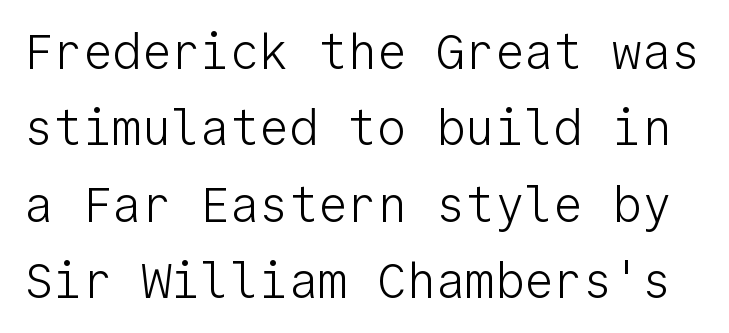
Q: Is the text bold? A: No.
Q: Is the text italic (slanted)? A: No, it is upright.
Q: Is the typeface a serif or a sans-serif typeface? A: Sans-serif.
Q: Is the text underlined? A: No.
Q: Is the spacing between letters normal or unusually wide? A: Normal.
Q: Is the spacing between lines tight, normal or loose? A: Normal.
Q: Width (condensed, normal, or wide)? A: Normal.
Q: Stroke contrast? A: Low.
Q: x-height? A: Medium.
Q: Monospaced? A: Yes.
